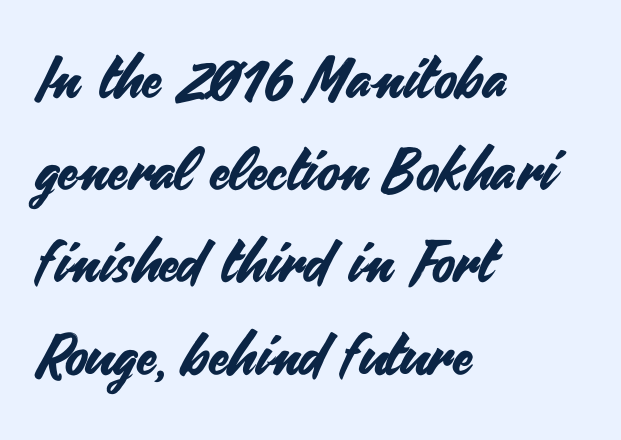
The image shows 58 px sans-serif type; set left-aligned, normal line spacing (1.59x), normal letter spacing, not underlined; medium stroke contrast and a small x-height.
